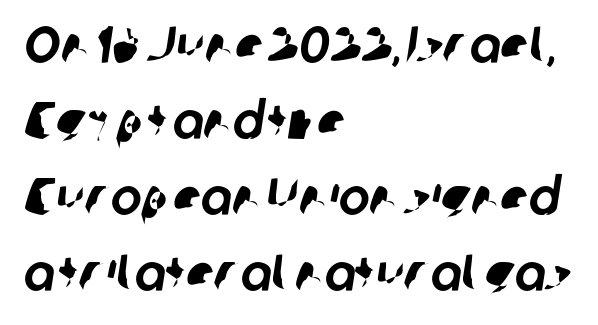
The image shows 52 px sans-serif type; set left-aligned, normal line spacing (1.46x), normal letter spacing, not underlined; low stroke contrast and a medium x-height.
